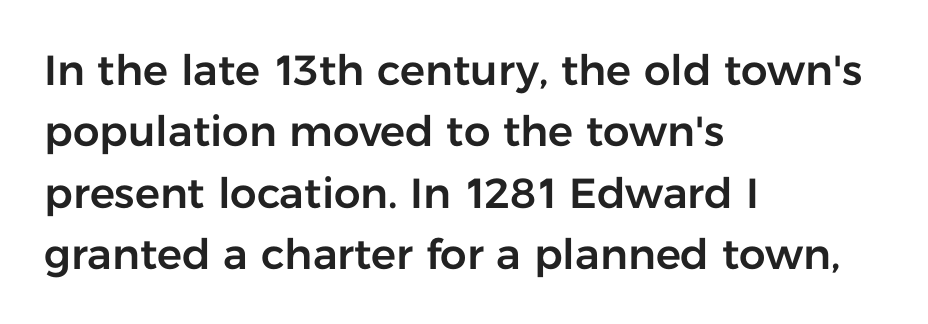
Q: Is the text italic (slanted)? A: No, it is upright.
Q: Is the typeface a serif or a sans-serif typeface? A: Sans-serif.
Q: Is the text underlined? A: No.
Q: How is the paragraph aligned? A: Left-aligned.
Q: Is the spacing between letters normal or unusually wide? A: Normal.
Q: Is the spacing between lines tight, normal or loose? A: Normal.
Q: Width (condensed, normal, or wide)? A: Normal.
Q: Stroke contrast? A: Low.
Q: x-height? A: Medium.
Q: Monospaced? A: No.
